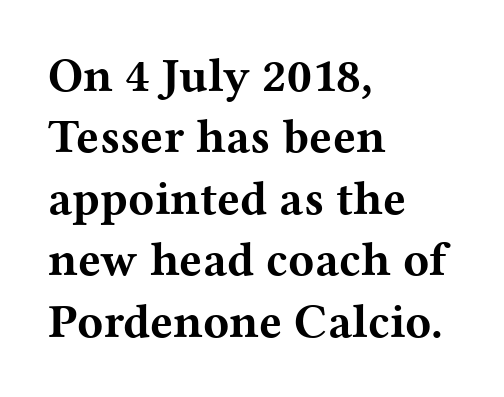
The image shows 48 px bold, wide serif type, upright; set left-aligned, normal line spacing (1.28x), normal letter spacing, not underlined; medium stroke contrast and a medium x-height.
